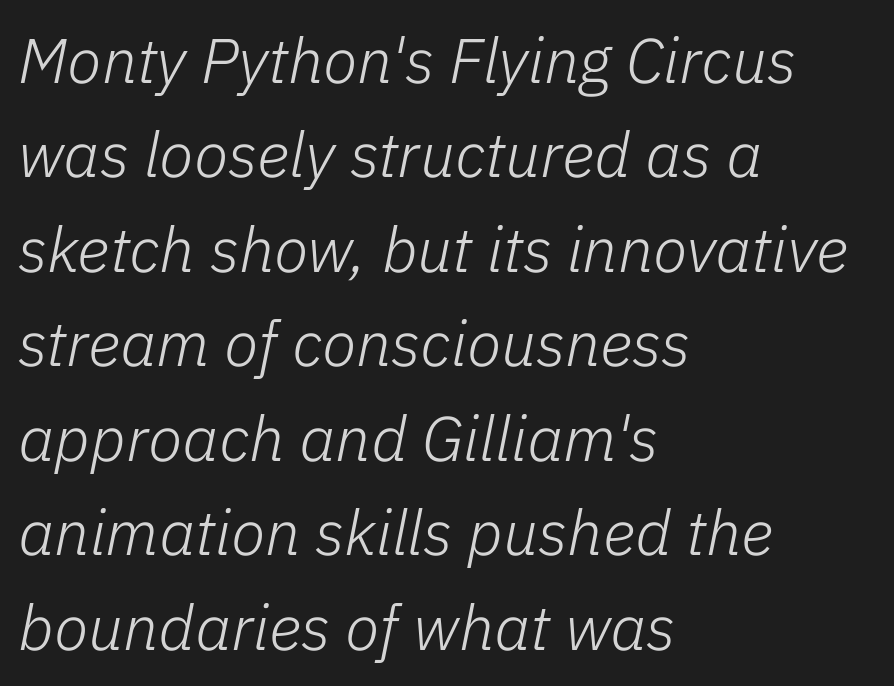
{"italic": "yes", "lean": "right", "slant_degrees": 11, "bold": "no", "weight": "light", "width": "normal", "stroke_contrast": "low", "x_height": "medium", "monospaced": "no", "underline": "no", "align": "left", "line_spacing": "normal", "line_spacing_ratio": 1.5, "letter_spacing": "normal", "letter_spacing_em": 0.0, "glyph_px": 63}
